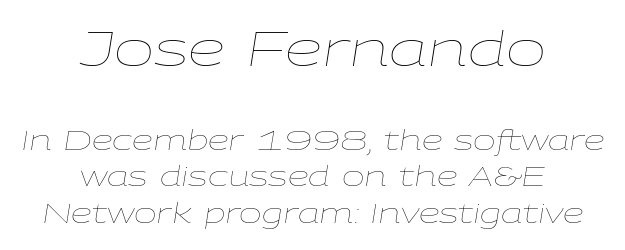
{"italic": "yes", "lean": "right", "slant_degrees": 9, "bold": "no", "weight": "thin", "width": "wide", "stroke_contrast": "low", "x_height": "medium", "monospaced": "no", "underline": "no", "align": "center", "line_spacing": "normal", "line_spacing_ratio": 1.36, "letter_spacing": "normal", "letter_spacing_em": 0.0, "larger_block": "first", "size_ratio": 1.78, "glyph_px": 48}
